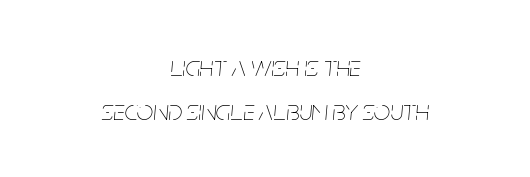
Q: Is the text bold? A: No.
Q: Is the text italic (slanted)? A: Yes, it leans right by about 5 degrees.
Q: Is the text underlined? A: No.
Q: How is the paragraph aligned? A: Centered.
Q: Is the spacing between letters normal or unusually wide? A: Normal.
Q: Is the spacing between lines tight, normal or loose? A: Normal.
Q: Width (condensed, normal, or wide)? A: Condensed.
Q: Stroke contrast? A: Low.
Q: x-height? A: Large.
Q: Monospaced? A: No.
